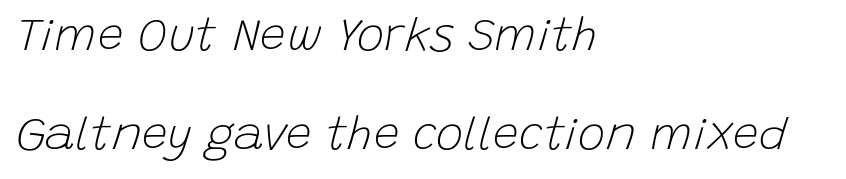
Q: Is the text bold? A: No.
Q: Is the text italic (slanted)? A: Yes, it leans right by about 15 degrees.
Q: Is the text underlined? A: No.
Q: How is the paragraph aligned? A: Left-aligned.
Q: Is the spacing between letters normal or unusually wide? A: Normal.
Q: Is the spacing between lines tight, normal or loose? A: Loose.
Q: Width (condensed, normal, or wide)? A: Normal.
Q: Stroke contrast? A: Low.
Q: x-height? A: Large.
Q: Monospaced? A: No.
